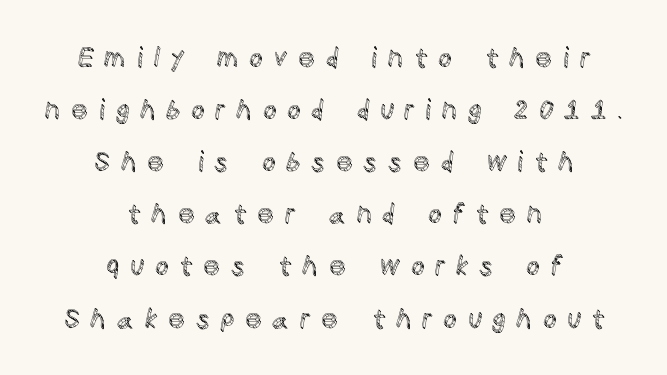
Q: Is the text italic (slanted)? A: Yes.
Q: Is the text underlined? A: No.
Q: How is the paragraph aligned? A: Centered.
Q: Is the spacing between letters normal or unusually wide? A: Unusually wide.
Q: Is the spacing between lines tight, normal or loose? A: Loose.
